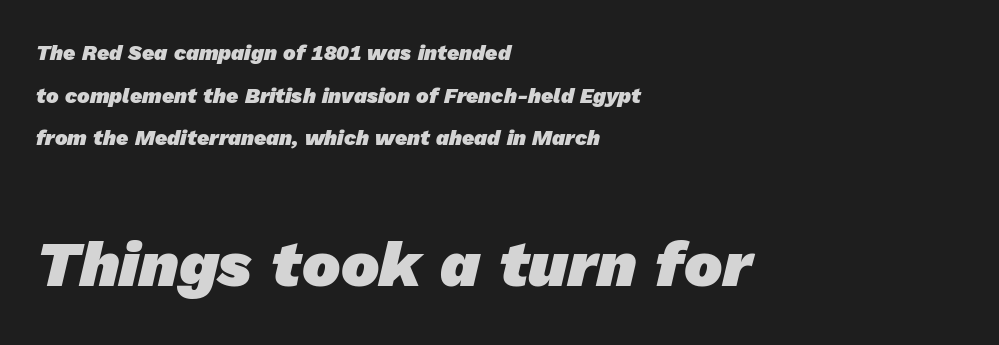
The image shows 64 px heavy sans-serif type; set left-aligned, loose line spacing (2.03x), normal letter spacing, not underlined; the second (bottom) block is 3.05x larger; low stroke contrast and a medium x-height.
